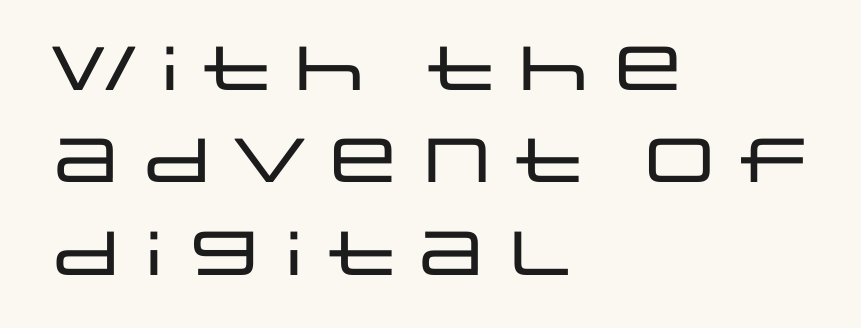
These lines are rendered in a variable-pitch font. Honestly, the letter spacing is just normal — you wouldn't notice it. The designer went with a sans here, leaving each stem footless. This rendering uses left alignment, leaving the right contour irregular. The block of text has a typical density, with ordinary space between rows. Is there any slant? The stems are plumb.
